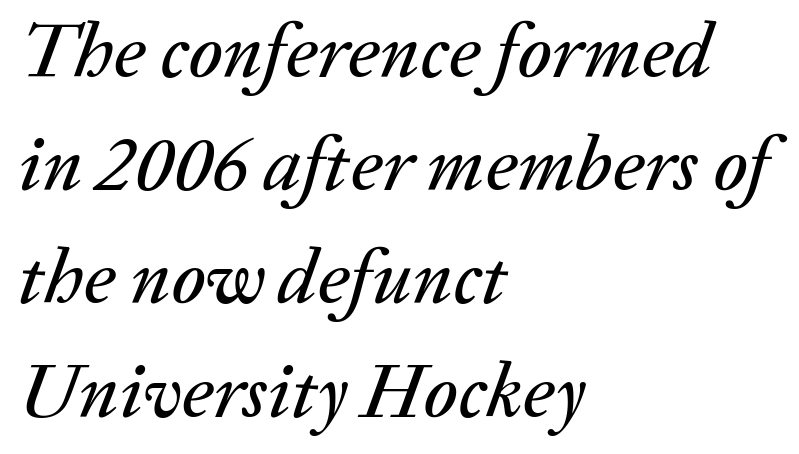
Q: Is the text italic (slanted)? A: Yes, it leans right by about 20 degrees.
Q: Is the text underlined? A: No.
Q: How is the paragraph aligned? A: Left-aligned.
Q: Is the spacing between letters normal or unusually wide? A: Normal.
Q: Is the spacing between lines tight, normal or loose? A: Normal.
Q: Width (condensed, normal, or wide)? A: Normal.
Q: Stroke contrast? A: Low.
Q: x-height? A: Medium.
Q: Monospaced? A: No.
